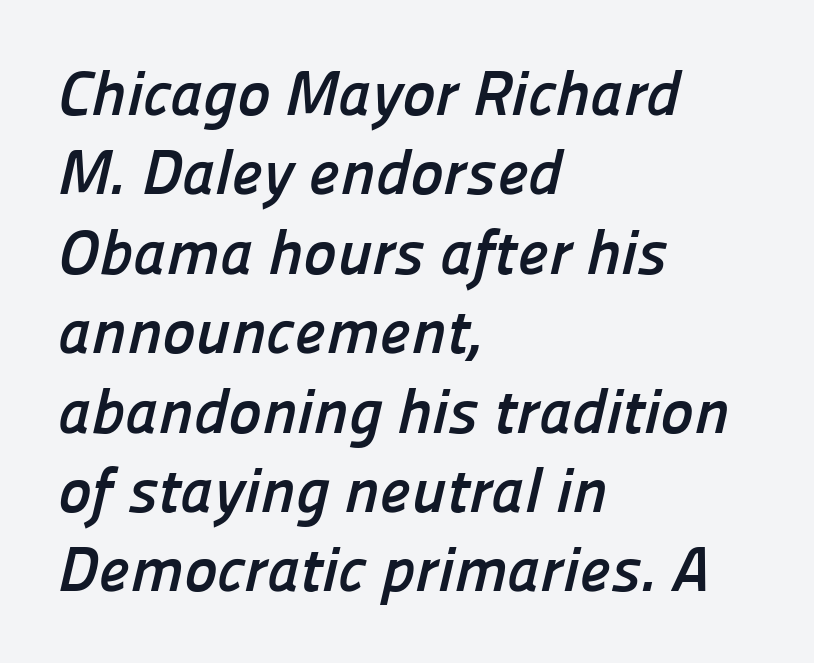
Q: Is the text bold? A: Yes.
Q: Is the typeface a serif or a sans-serif typeface? A: Sans-serif.
Q: Is the text underlined? A: No.
Q: How is the paragraph aligned? A: Left-aligned.
Q: Is the spacing between letters normal or unusually wide? A: Normal.
Q: Is the spacing between lines tight, normal or loose? A: Normal.
Q: Width (condensed, normal, or wide)? A: Normal.
Q: Stroke contrast? A: Low.
Q: x-height? A: Medium.
Q: Monospaced? A: No.
